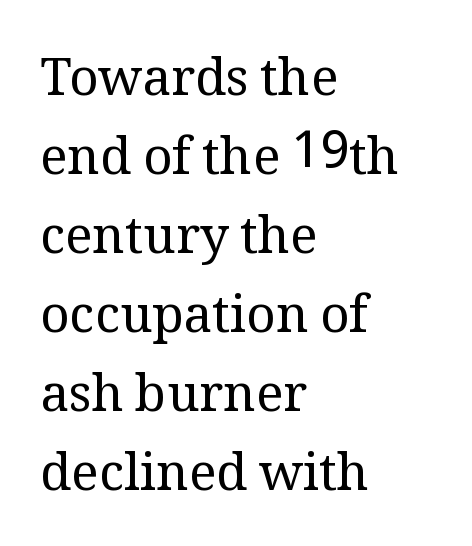
Q: Is the text bold? A: No.
Q: Is the text italic (slanted)? A: No, it is upright.
Q: Is the typeface a serif or a sans-serif typeface? A: Serif.
Q: Is the text underlined? A: No.
Q: How is the paragraph aligned? A: Left-aligned.
Q: Is the spacing between letters normal or unusually wide? A: Normal.
Q: Is the spacing between lines tight, normal or loose? A: Normal.
Q: Width (condensed, normal, or wide)? A: Normal.
Q: Stroke contrast? A: Medium.
Q: x-height? A: Medium.
Q: Monospaced? A: No.
